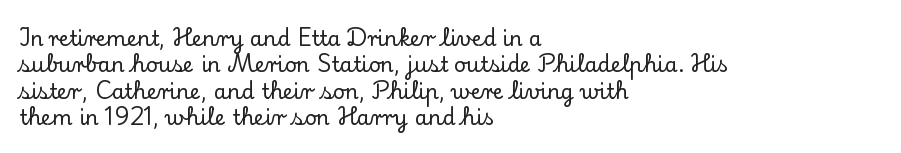
Q: Is the text italic (slanted)? A: No, it is upright.
Q: Is the text underlined? A: No.
Q: How is the paragraph aligned? A: Left-aligned.
Q: Is the spacing between letters normal or unusually wide? A: Normal.
Q: Is the spacing between lines tight, normal or loose? A: Normal.
